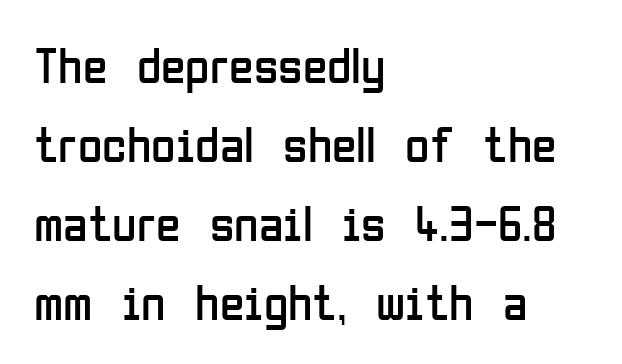
{"serif": "no", "italic": "no", "bold": "no", "weight": "regular", "width": "condensed", "stroke_contrast": "low", "x_height": "medium", "monospaced": "no", "underline": "no", "align": "left", "line_spacing": "normal", "line_spacing_ratio": 1.58, "letter_spacing": "normal", "letter_spacing_em": 0.0, "glyph_px": 50}
